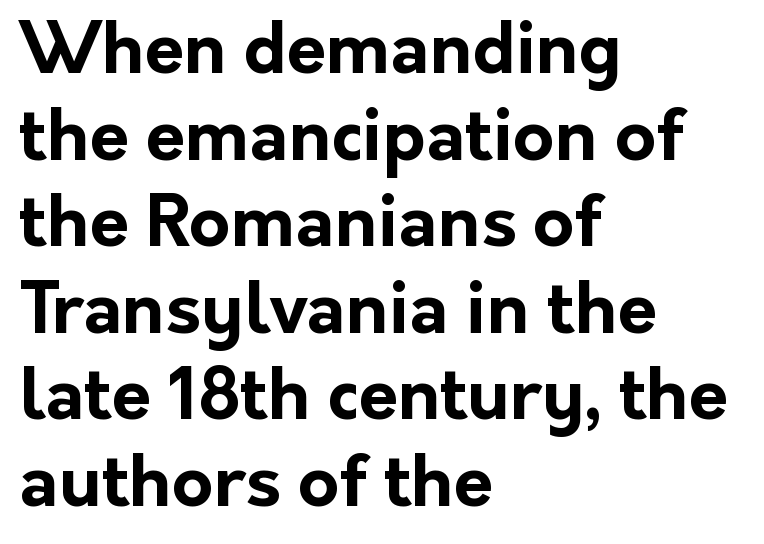
The tracking reads as untouched default to a designer's eye. Summary of weight: heavy, a full bold. Serifs: no, the terminals of the letterforms are clean. No word sits above an underline.
